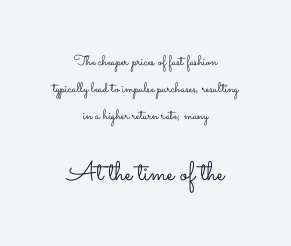
Unmarked baselines from the first word to the last. Does the leading feel generous? Absolutely, it's lavish. This reads as an unemphasized weight, regular at the heaviest. If you squint, the bottom block still reads clearly — it's the larger of the two.
